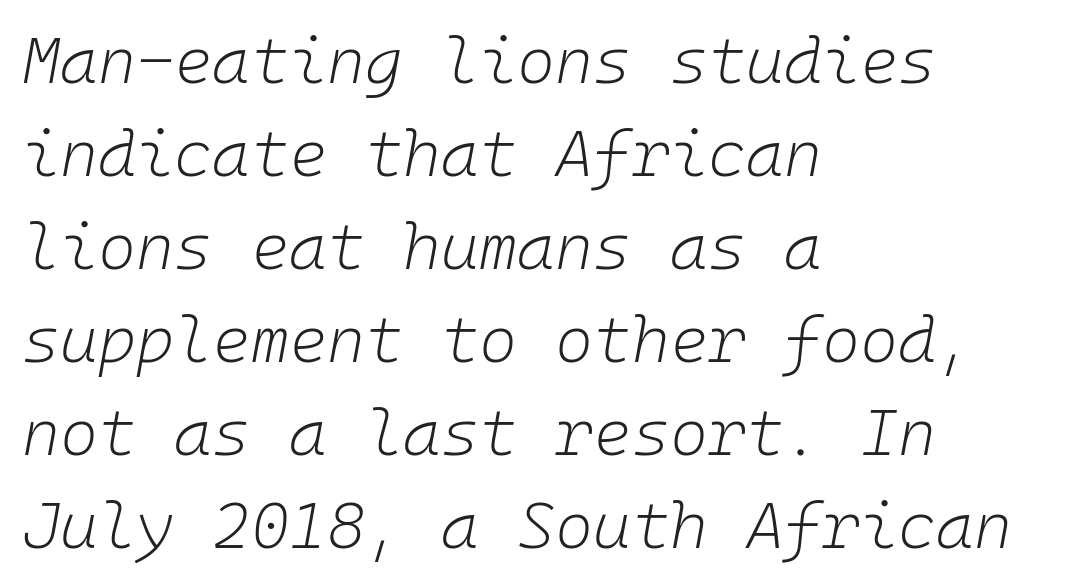
Has an underline been added? It has not. Fixed-width glyphs throughout — classic coding-font behaviour. Nothing heavy about these letters — not bold at all. Which margin do the lines hug? The left one — the right edge is uneven. Students, observe: this is what conventionally led text looks like. A typesetter would mark this as italic.
